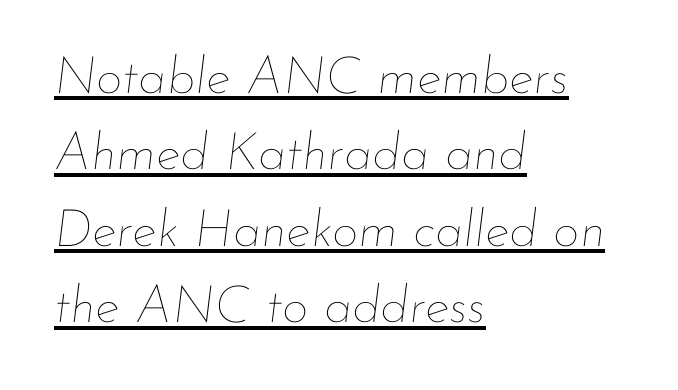
The image shows 52 px thin type, italic (leaning right); set left-aligned, normal line spacing (1.47x), normal letter spacing, underlined; low stroke contrast and a small x-height.
